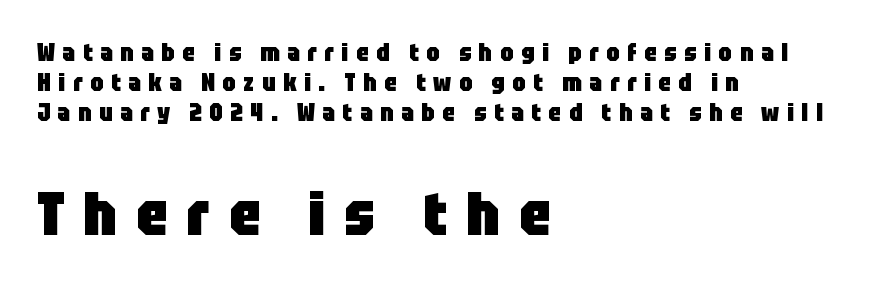
Q: Is the text bold? A: Yes.
Q: Is the text italic (slanted)? A: No, it is upright.
Q: Is the typeface a serif or a sans-serif typeface? A: Sans-serif.
Q: Is the text underlined? A: No.
Q: How is the paragraph aligned? A: Left-aligned.
Q: Is the spacing between letters normal or unusually wide? A: Unusually wide.
Q: Is the spacing between lines tight, normal or loose? A: Normal.
Q: Which block of text is set in a larger size, the first (top) or the second (bottom)? A: The second (bottom) one.
Q: Width (condensed, normal, or wide)? A: Condensed.
Q: Stroke contrast? A: Low.
Q: x-height? A: Large.
Q: Monospaced? A: No.
